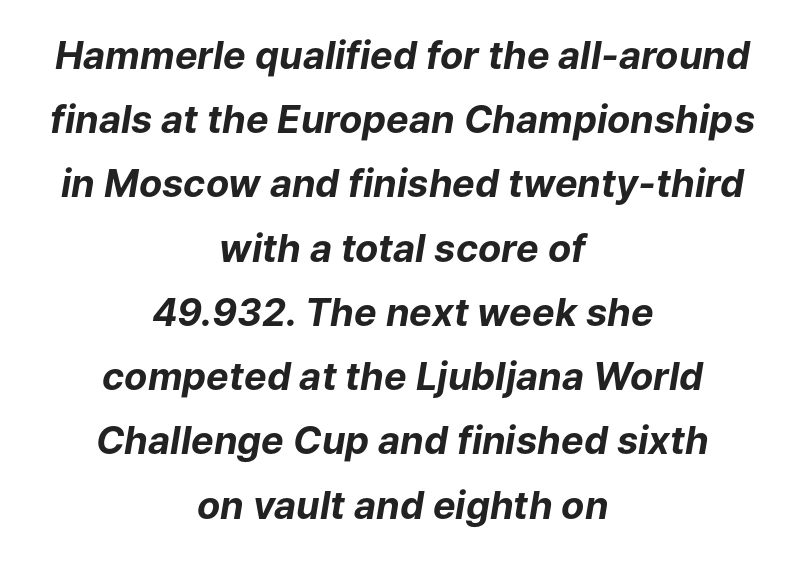
Character widths vary here, with narrow letters taking less room than wide ones. Compared with an ordinary text face, these strokes are far heavier — a full bold. Notice how descenders clear the ascenders below comfortably — that's standard leading. The space directly below the letters is spotless. In terms of letterspacing, this is plain default setting.
